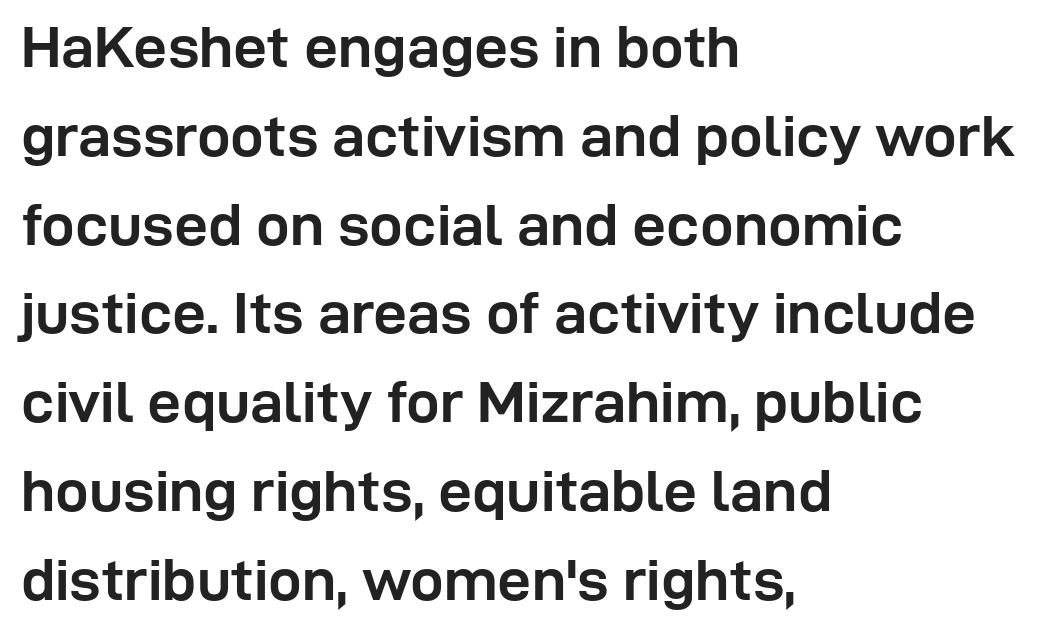
The image shows 60 px semibold sans-serif type, upright; set left-aligned, normal line spacing (1.48x), normal letter spacing, not underlined; low stroke contrast and a medium x-height.
